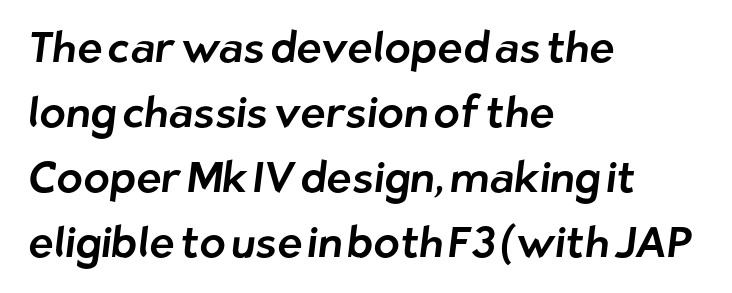
{"serif": "no", "width": "normal", "stroke_contrast": "low", "x_height": "medium", "monospaced": "no", "underline": "no", "align": "left", "line_spacing": "normal", "line_spacing_ratio": 1.51, "letter_spacing": "normal", "letter_spacing_em": 0.0, "glyph_px": 43}
